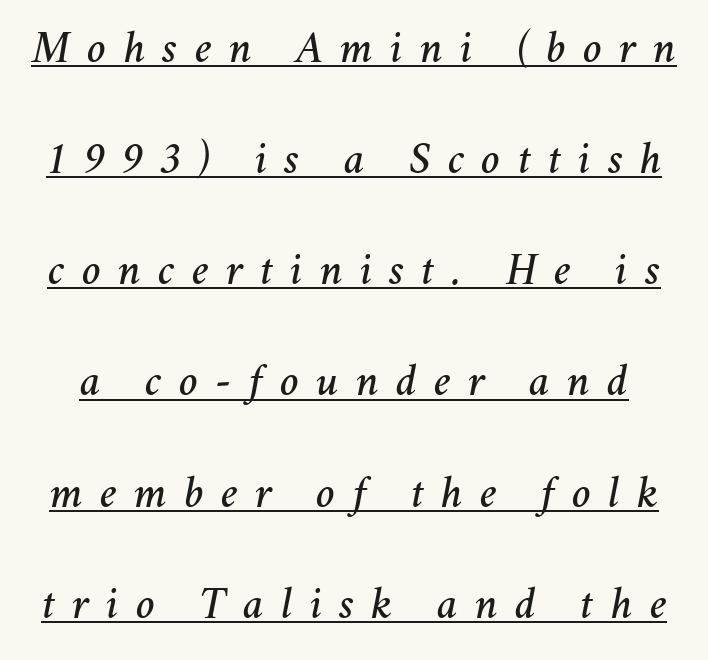
A continuous stroke trails under the words, as in a hyperlink. The lettering tilts uniformly, giving the passage an italic look. You could fit nearly another row in the gap between these rows. In terms of letterspacing, this is a distinctly airy, spread setting. Spacing verdict: proportional, widths tailored to each character.
